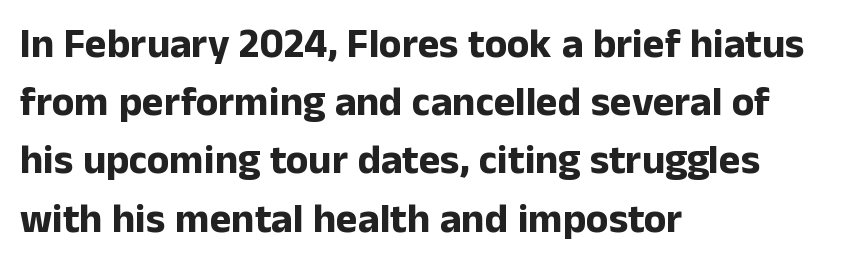
Q: Is the text bold? A: Yes.
Q: Is the text italic (slanted)? A: No, it is upright.
Q: Is the typeface a serif or a sans-serif typeface? A: Sans-serif.
Q: Is the text underlined? A: No.
Q: How is the paragraph aligned? A: Left-aligned.
Q: Is the spacing between letters normal or unusually wide? A: Normal.
Q: Is the spacing between lines tight, normal or loose? A: Normal.
Q: Width (condensed, normal, or wide)? A: Normal.
Q: Stroke contrast? A: Low.
Q: x-height? A: Medium.
Q: Monospaced? A: No.
